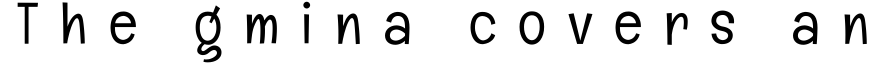
Caption: face not bold, strokes unweighted. The line texture is sparse and dotted thanks to wide tracking. Here the designer chose a conventional face with non-uniform glyph widths. If you drew a line through each stem, it would be perfectly vertical.
